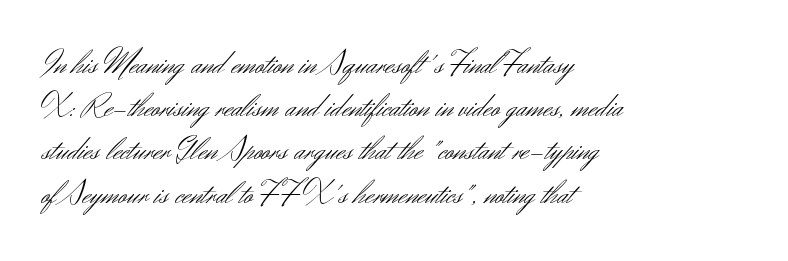
Q: Is the text bold? A: No.
Q: Is the text italic (slanted)? A: Yes.
Q: Is the typeface a serif or a sans-serif typeface? A: Sans-serif.
Q: Is the text underlined? A: No.
Q: How is the paragraph aligned? A: Left-aligned.
Q: Is the spacing between letters normal or unusually wide? A: Normal.
Q: Is the spacing between lines tight, normal or loose? A: Normal.
Q: Width (condensed, normal, or wide)? A: Normal.
Q: Stroke contrast? A: Medium.
Q: x-height? A: Small.
Q: Monospaced? A: No.
